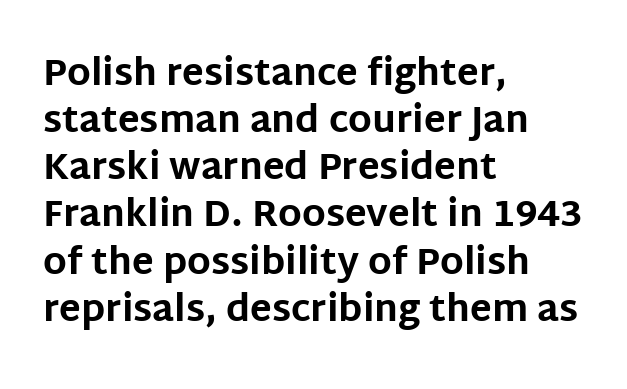
{"serif": "no", "italic": "no", "bold": "yes", "weight": "bold", "width": "normal", "stroke_contrast": "low", "x_height": "large", "monospaced": "no", "underline": "no", "align": "left", "line_spacing": "normal", "line_spacing_ratio": 1.31, "letter_spacing": "normal", "letter_spacing_em": 0.0, "glyph_px": 36}
